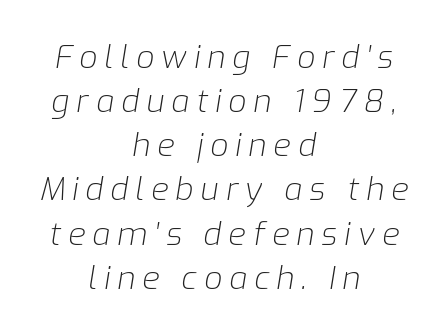
Check the space under the baseline: it is left empty. Quick note: italic. One-word summary of the alignment: center. The vertical gap from one line to the next is medium. The line texture is sparse and dotted thanks to wide tracking.
